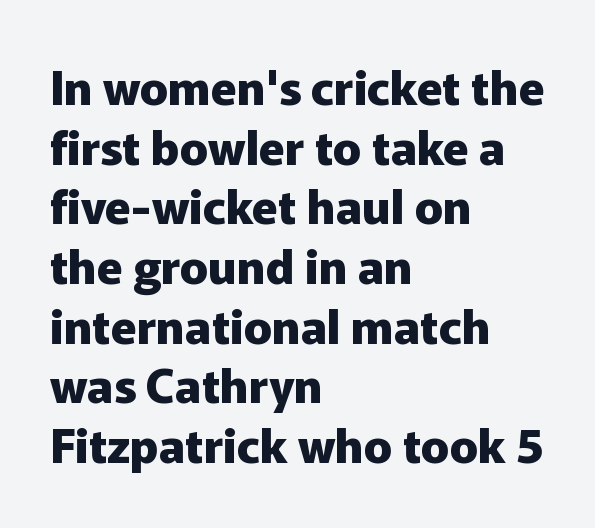
{"serif": "no", "italic": "no", "bold": "yes", "weight": "heavy", "width": "normal", "stroke_contrast": "low", "x_height": "medium", "monospaced": "no", "underline": "no", "align": "left", "line_spacing": "normal", "line_spacing_ratio": 1.27, "letter_spacing": "normal", "letter_spacing_em": 0.0, "glyph_px": 47}
